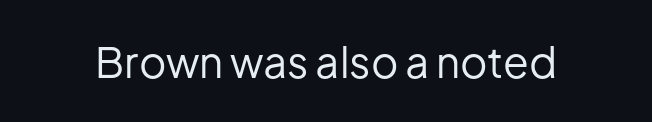
{"serif": "no", "italic": "no", "bold": "no", "weight": "regular", "width": "normal", "stroke_contrast": "low", "x_height": "medium", "monospaced": "no", "underline": "no", "letter_spacing": "normal", "letter_spacing_em": 0.0, "glyph_px": 42}
